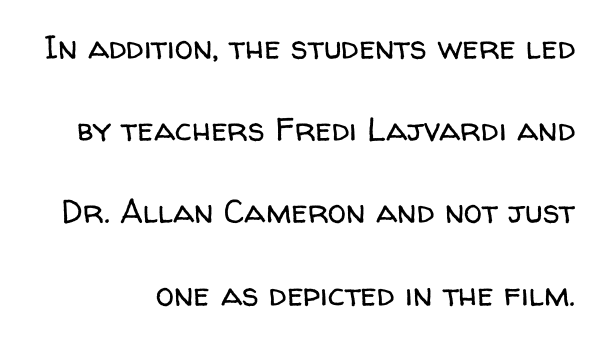
Just letters on the line, the space beneath them empty. The tracking reads as untouched default to a designer's eye. The letters advance in unequal steps, a hallmark of proportional type. Posture: straight, roman, zero tilt.
